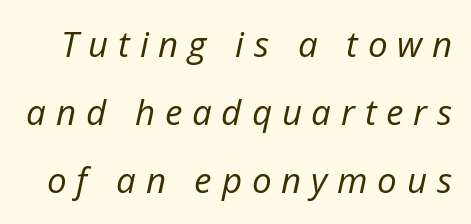
Q: Is the text bold? A: No.
Q: Is the text italic (slanted)? A: Yes, it leans right by about 12 degrees.
Q: Is the text underlined? A: No.
Q: Is the spacing between letters normal or unusually wide? A: Unusually wide.
Q: Is the spacing between lines tight, normal or loose? A: Loose.
Q: Width (condensed, normal, or wide)? A: Normal.
Q: Stroke contrast? A: Low.
Q: x-height? A: Medium.
Q: Monospaced? A: No.
